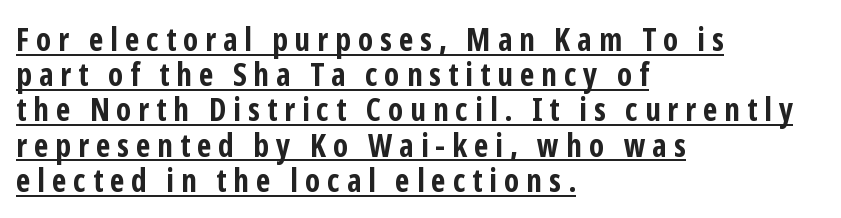
{"serif": "no", "italic": "no", "bold": "yes", "weight": "bold", "width": "condensed", "stroke_contrast": "low", "x_height": "medium", "monospaced": "no", "underline": "yes", "align": "left", "line_spacing": "tight", "line_spacing_ratio": 1.1, "letter_spacing": "wide", "letter_spacing_em": 0.22, "glyph_px": 32}
